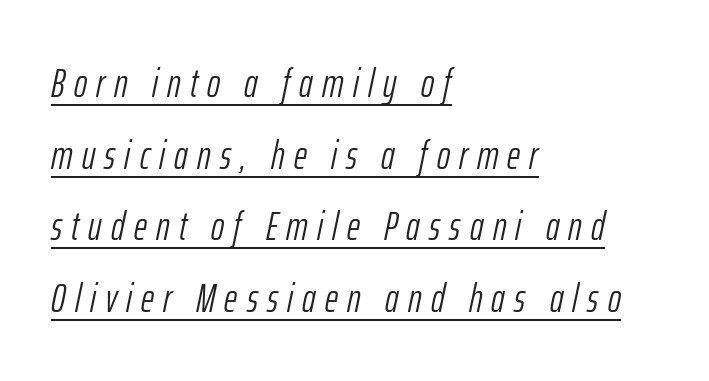
Q: Is the text bold? A: No.
Q: Is the text italic (slanted)? A: Yes, it leans right by about 12 degrees.
Q: Is the text underlined? A: Yes.
Q: How is the paragraph aligned? A: Left-aligned.
Q: Is the spacing between letters normal or unusually wide? A: Unusually wide.
Q: Width (condensed, normal, or wide)? A: Condensed.
Q: Stroke contrast? A: Low.
Q: x-height? A: Medium.
Q: Monospaced? A: No.
